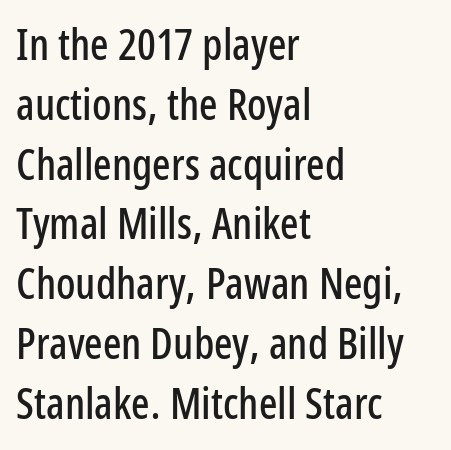
The image shows 43 px condensed sans-serif type, upright; set left-aligned, normal line spacing (1.39x), normal letter spacing, not underlined; low stroke contrast and a medium x-height.
